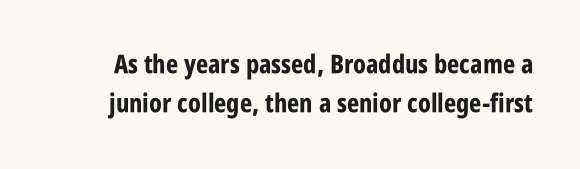
Baseline-to-baseline distance is the conventional proportion of letter height. How are the letters spaced? Ordinarily, with no added tracking. Beneath every word, the page is bare. These words are printed bold, with thick strokes throughout.
